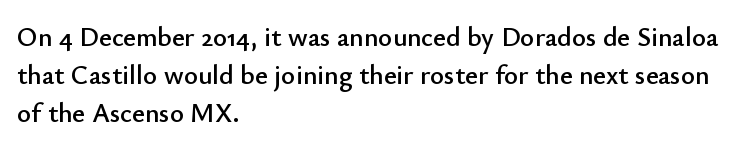
Every stem runs plumb, perpendicular to the baseline. No extra tracking has been applied to these lines. Students, observe: this is what conventionally led text looks like. The rendering anchors every line to the left-hand side. Just letters on the line, the space beneath them empty.
